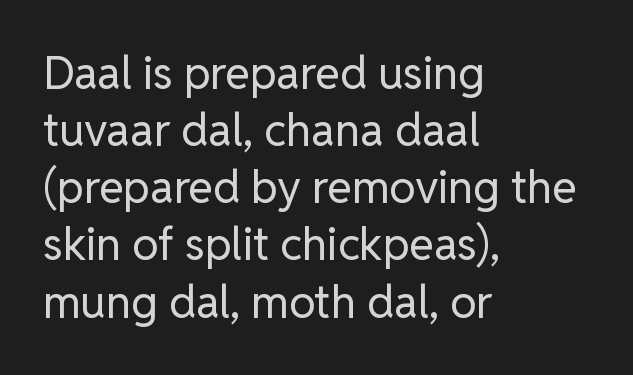
{"serif": "no", "italic": "no", "bold": "no", "weight": "regular", "width": "normal", "stroke_contrast": "low", "x_height": "medium", "monospaced": "no", "underline": "no", "align": "left", "line_spacing": "normal", "line_spacing_ratio": 1.27, "letter_spacing": "normal", "letter_spacing_em": 0.0, "glyph_px": 45}
